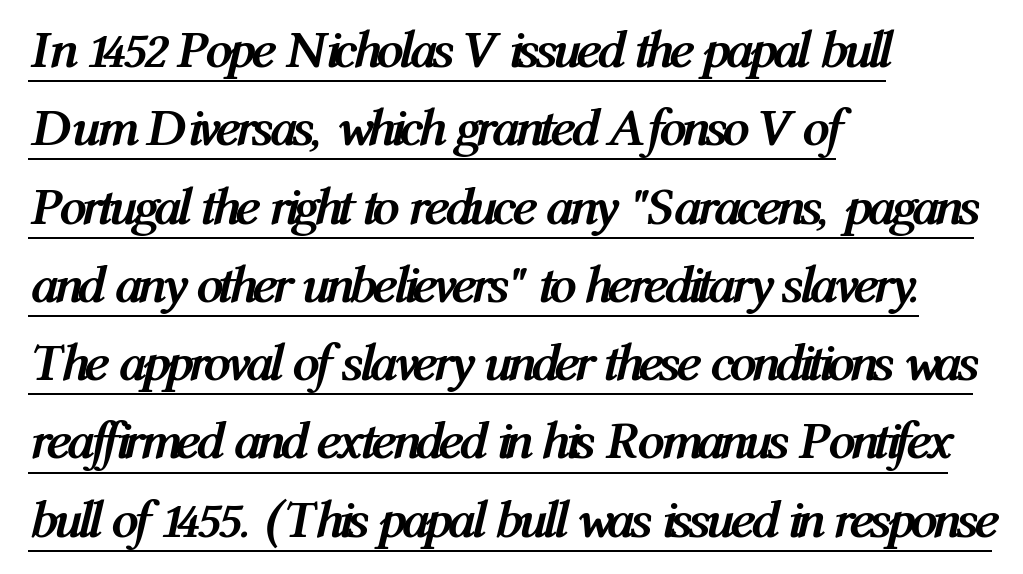
{"italic": "yes", "lean": "right", "slant_degrees": 12, "bold": "yes", "weight": "semibold", "width": "condensed", "stroke_contrast": "medium", "x_height": "medium", "monospaced": "no", "underline": "yes", "align": "left", "line_spacing": "normal", "line_spacing_ratio": 1.45, "letter_spacing": "normal", "letter_spacing_em": 0.0, "glyph_px": 54}
